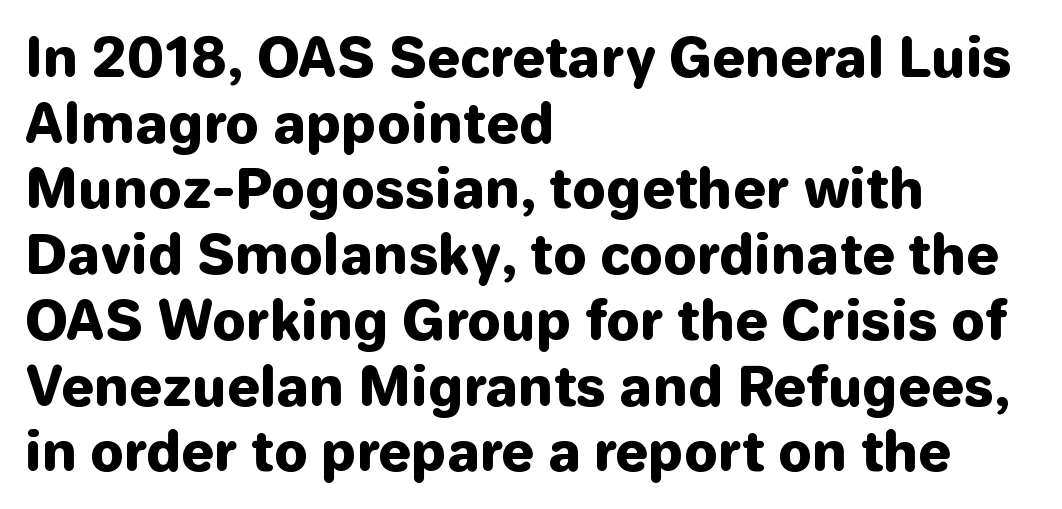
Q: Is the text bold? A: Yes.
Q: Is the text italic (slanted)? A: No, it is upright.
Q: Is the typeface a serif or a sans-serif typeface? A: Sans-serif.
Q: Is the text underlined? A: No.
Q: How is the paragraph aligned? A: Left-aligned.
Q: Is the spacing between letters normal or unusually wide? A: Normal.
Q: Width (condensed, normal, or wide)? A: Normal.
Q: Stroke contrast? A: Low.
Q: x-height? A: Medium.
Q: Monospaced? A: No.
